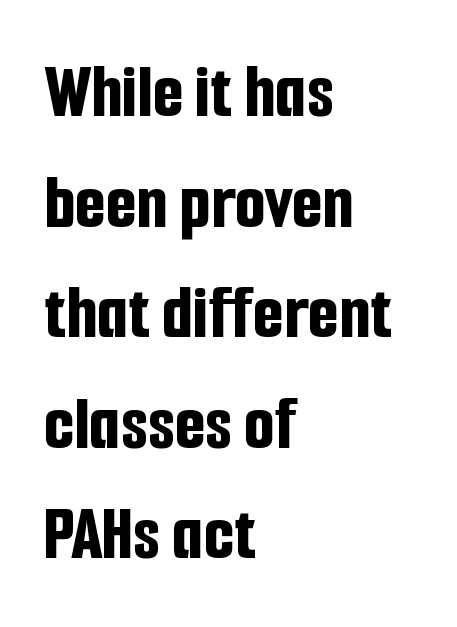
{"serif": "no", "italic": "no", "bold": "yes", "weight": "bold", "width": "condensed", "stroke_contrast": "low", "x_height": "medium", "monospaced": "no", "underline": "no", "align": "left", "line_spacing": "normal", "line_spacing_ratio": 1.4, "letter_spacing": "normal", "letter_spacing_em": 0.0, "glyph_px": 79}
